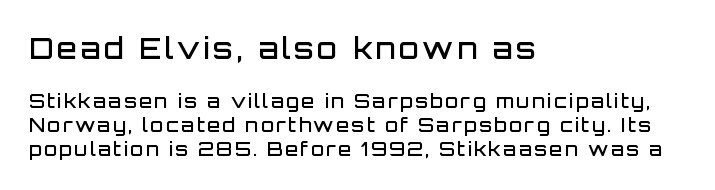
The image shows 29 px semibold sans-serif type, upright; set left-aligned, normal line spacing (1.25x), not underlined; the first (top) block is 1.53x larger; low stroke contrast and a large x-height.
